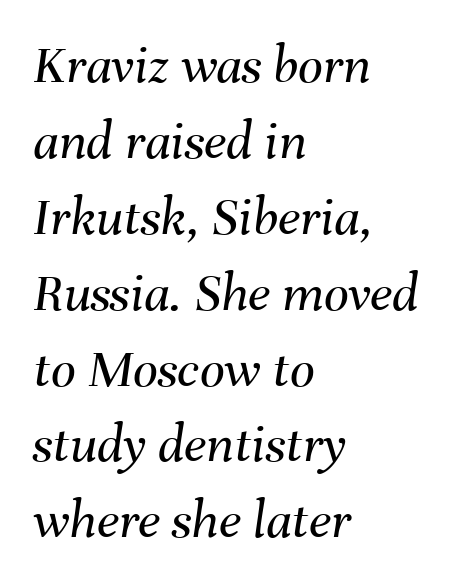
{"italic": "yes", "lean": "right", "slant_degrees": 8, "bold": "no", "weight": "regular", "width": "normal", "stroke_contrast": "medium", "x_height": "medium", "monospaced": "no", "underline": "no", "align": "left", "line_spacing": "normal", "line_spacing_ratio": 1.38, "letter_spacing": "normal", "letter_spacing_em": 0.0, "glyph_px": 55}
